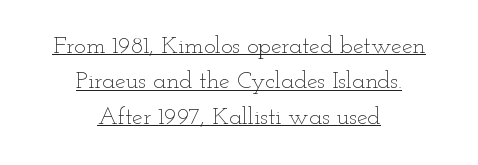
The image shows 24 px text type, upright; set centered, normal line spacing (1.47x), normal letter spacing, underlined.
